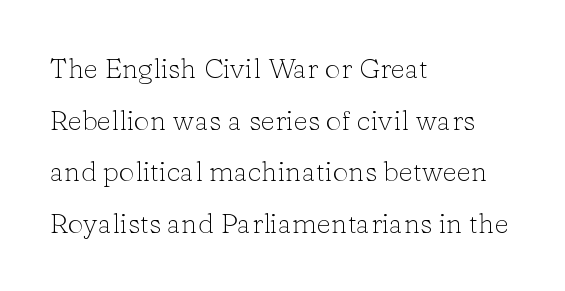
The image shows 28 px light serif type, upright; set left-aligned, line spacing 1.84x, normal letter spacing, not underlined; low stroke contrast and a medium x-height.
